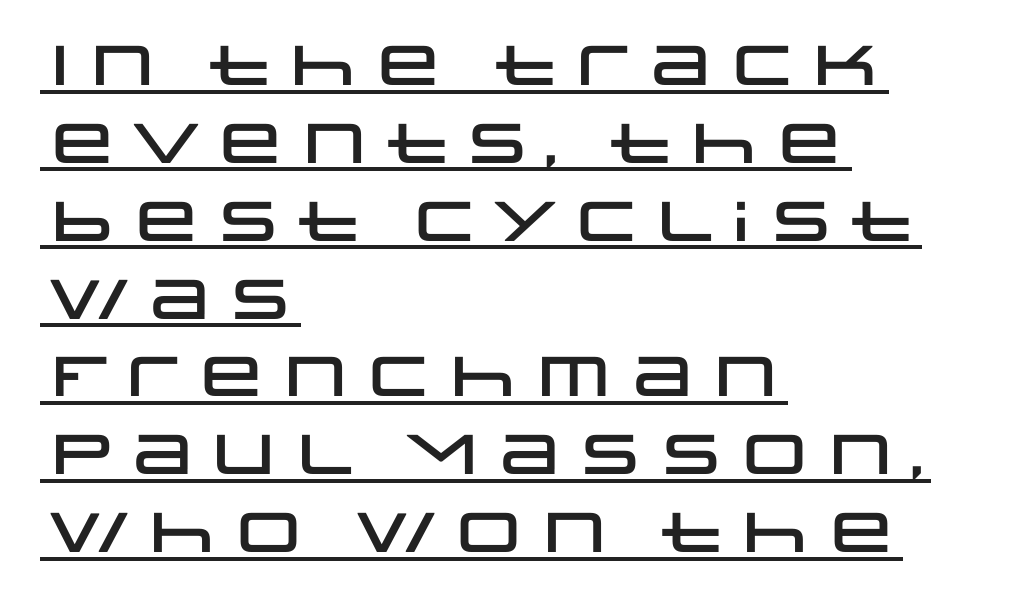
{"serif": "no", "italic": "no", "width": "wide", "stroke_contrast": "low", "x_height": "large", "monospaced": "no", "underline": "yes", "align": "left", "line_spacing": "normal", "line_spacing_ratio": 1.39, "letter_spacing": "normal", "letter_spacing_em": 0.0, "glyph_px": 56}
